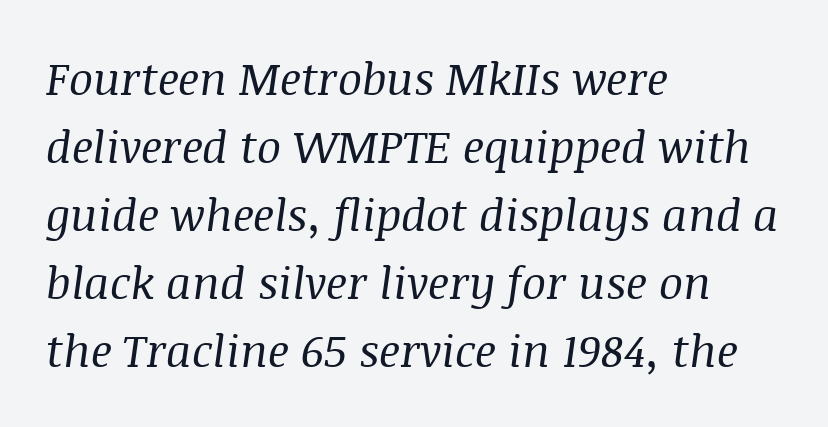
Weight: regular or lighter. In terms of letterform style, serifs are clearly present. Underlining? Definitely not there. Spacing verdict: proportional, widths tailored to each character.
